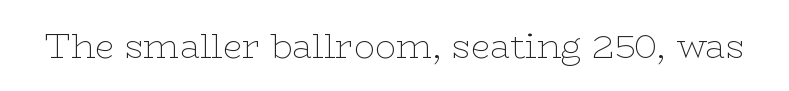
Q: Is the text bold? A: No.
Q: Is the text italic (slanted)? A: No, it is upright.
Q: Is the typeface a serif or a sans-serif typeface? A: Serif.
Q: Is the text underlined? A: No.
Q: Is the spacing between letters normal or unusually wide? A: Normal.
Q: Width (condensed, normal, or wide)? A: Wide.
Q: Stroke contrast? A: Low.
Q: x-height? A: Medium.
Q: Monospaced? A: No.
